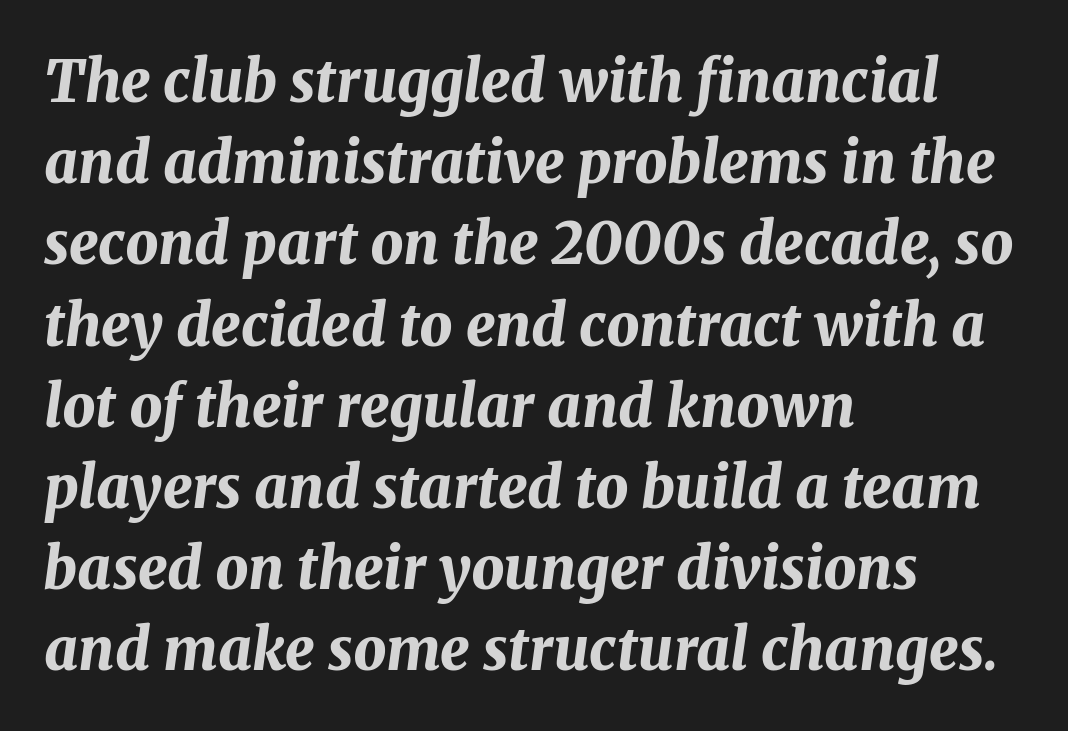
The passage shown is emphatically bold. These lines are rendered in a variable-pitch font. Descenders hang freely into open space. Each line starts at the same left margin while the right side varies. There's an unmistakable incline to the writing here. Each new line begins a customary step beneath the previous one.
